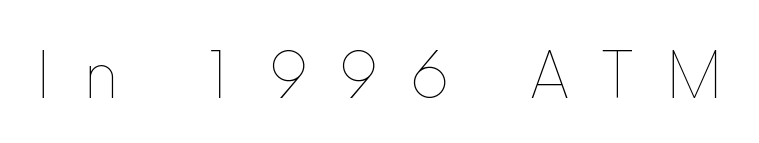
{"italic": "no", "bold": "no", "weight": "thin", "width": "normal", "stroke_contrast": "low", "x_height": "medium", "monospaced": "no", "underline": "no", "letter_spacing": "wide", "letter_spacing_em": 0.36, "glyph_px": 80}
